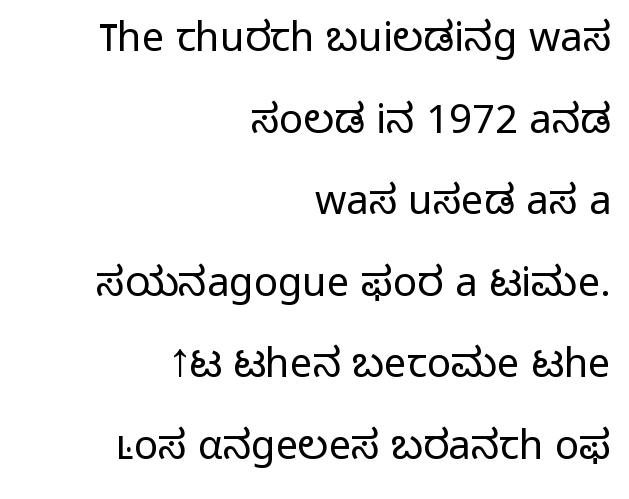
{"serif": "no", "italic": "no", "bold": "no", "weight": "light", "width": "normal", "stroke_contrast": "low", "x_height": "medium", "monospaced": "no", "underline": "no", "align": "right", "line_spacing": "loose", "line_spacing_ratio": 2.04, "letter_spacing": "normal", "letter_spacing_em": 0.0, "glyph_px": 40}
